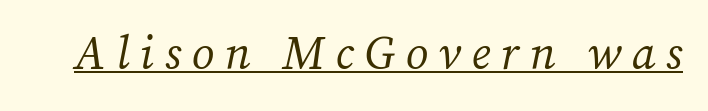
Q: Is the text bold? A: No.
Q: Is the text italic (slanted)? A: Yes, it leans right by about 12 degrees.
Q: Is the typeface a serif or a sans-serif typeface? A: Serif.
Q: Is the text underlined? A: Yes.
Q: Is the spacing between letters normal or unusually wide? A: Unusually wide.
Q: Width (condensed, normal, or wide)? A: Normal.
Q: Stroke contrast? A: Medium.
Q: x-height? A: Medium.
Q: Monospaced? A: No.
